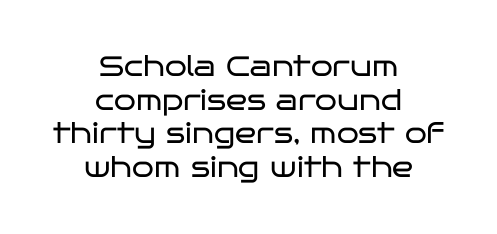
{"serif": "no", "italic": "no", "bold": "no", "weight": "regular", "width": "wide", "stroke_contrast": "low", "x_height": "large", "monospaced": "no", "underline": "no", "align": "center", "line_spacing_ratio": 1.2, "letter_spacing": "normal", "letter_spacing_em": 0.0, "glyph_px": 28}
